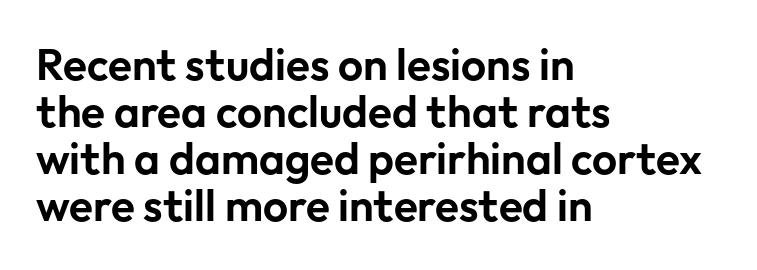
Students, observe: this is what under-led, compact text looks like. Underlining? Definitely not there. The text block is weighted toward the left margin, trailing off unevenly rightward. Nope, not italic — everything's standing straight. You could not count columns in this text — the font is proportionally spaced.
